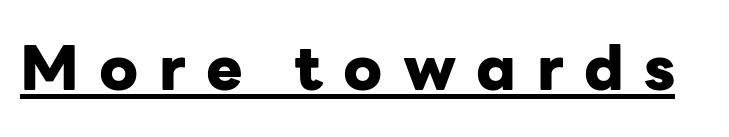
The image shows 61 px heavy sans-serif type, upright; set unusually wide letter spacing (+0.33 em), underlined; low stroke contrast and a medium x-height.
